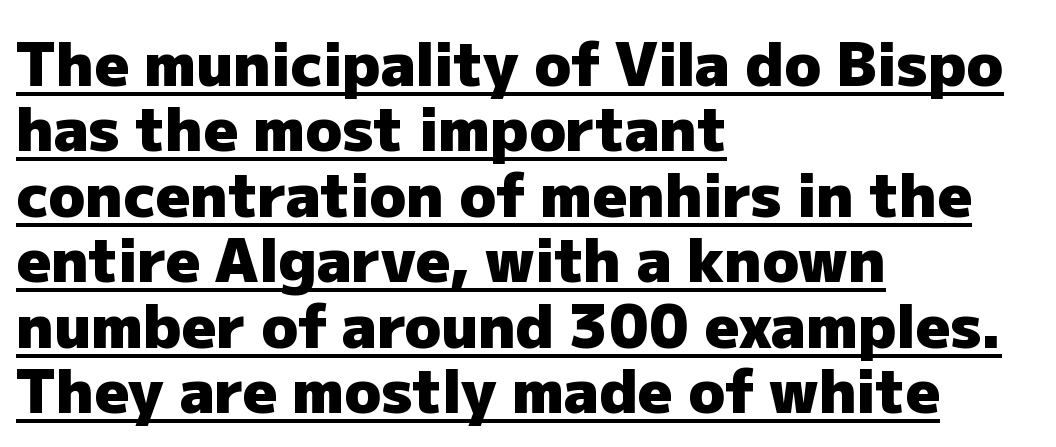
{"serif": "no", "italic": "no", "bold": "yes", "weight": "heavy", "width": "normal", "stroke_contrast": "low", "x_height": "medium", "monospaced": "no", "underline": "yes", "align": "left", "line_spacing": "tight", "line_spacing_ratio": 1.09, "letter_spacing": "normal", "letter_spacing_em": 0.0, "glyph_px": 60}
